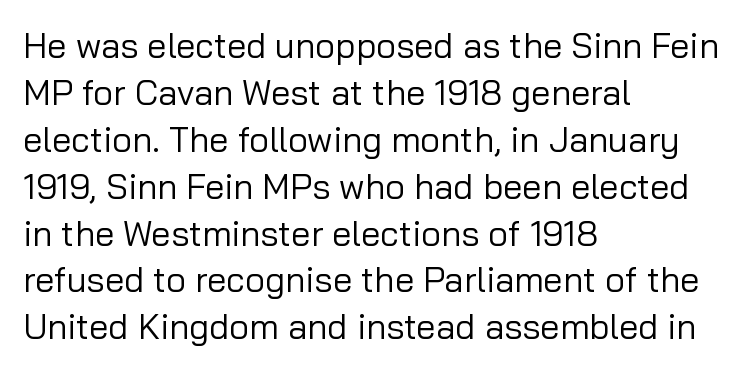
A roman cut, with each character standing at attention. Honestly, the row spacing looks completely unremarkable. Check the space under the baseline: it is left empty. Characters follow at the spacing the type designer built in.
